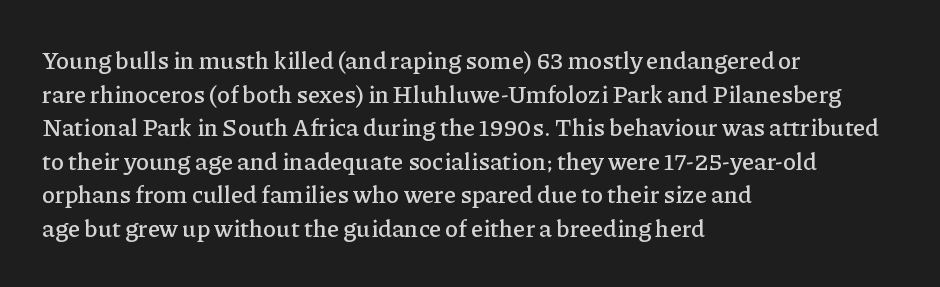
{"italic": "no", "underline": "no", "align": "left", "line_spacing": "normal", "line_spacing_ratio": 1.4, "letter_spacing": "normal", "letter_spacing_em": 0.0, "glyph_px": 24}
